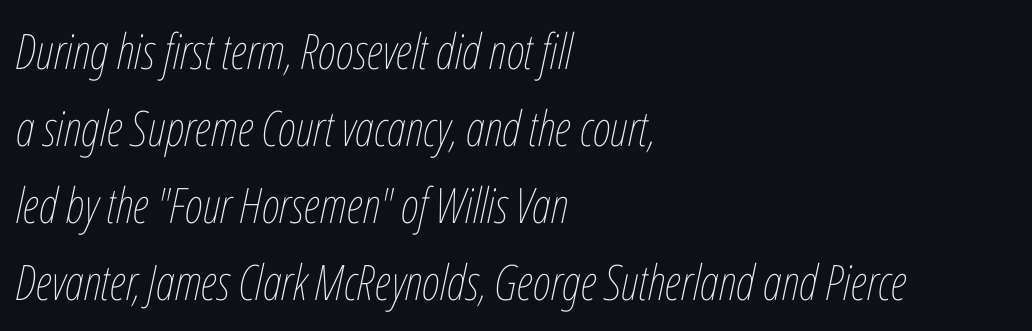
Q: Is the text bold? A: No.
Q: Is the text italic (slanted)? A: Yes, it leans right by about 12 degrees.
Q: Is the text underlined? A: No.
Q: How is the paragraph aligned? A: Left-aligned.
Q: Is the spacing between letters normal or unusually wide? A: Normal.
Q: Is the spacing between lines tight, normal or loose? A: Normal.
Q: Width (condensed, normal, or wide)? A: Condensed.
Q: Stroke contrast? A: Low.
Q: x-height? A: Medium.
Q: Monospaced? A: No.
